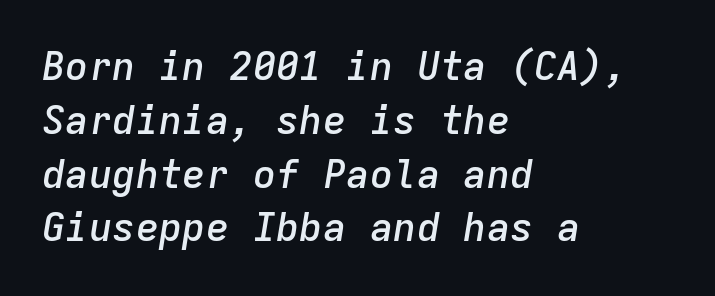
Q: Is the text bold? A: Semi-bold.
Q: Is the text italic (slanted)? A: Yes, it leans right by about 9 degrees.
Q: Is the text underlined? A: No.
Q: How is the paragraph aligned? A: Left-aligned.
Q: Is the spacing between letters normal or unusually wide? A: Normal.
Q: Is the spacing between lines tight, normal or loose? A: Normal.
Q: Width (condensed, normal, or wide)? A: Normal.
Q: Stroke contrast? A: Low.
Q: x-height? A: Medium.
Q: Monospaced? A: Yes.
